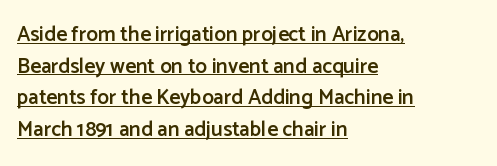
Q: Is the text bold? A: Semi-bold.
Q: Is the text italic (slanted)? A: No, it is upright.
Q: Is the text underlined? A: Yes.
Q: How is the paragraph aligned? A: Left-aligned.
Q: Is the spacing between letters normal or unusually wide? A: Normal.
Q: Is the spacing between lines tight, normal or loose? A: Normal.
